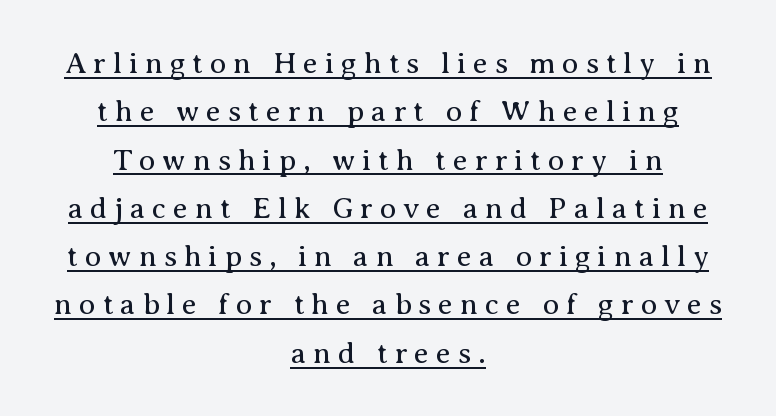
Q: Is the text bold? A: No.
Q: Is the text italic (slanted)? A: No, it is upright.
Q: Is the typeface a serif or a sans-serif typeface? A: Serif.
Q: Is the text underlined? A: Yes.
Q: How is the paragraph aligned? A: Centered.
Q: Is the spacing between letters normal or unusually wide? A: Unusually wide.
Q: Is the spacing between lines tight, normal or loose? A: Normal.
Q: Width (condensed, normal, or wide)? A: Normal.
Q: Stroke contrast? A: Medium.
Q: x-height? A: Medium.
Q: Monospaced? A: No.
